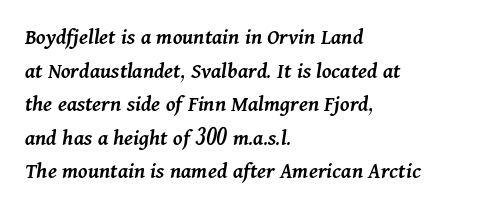
{"italic": "yes", "lean": "right", "slant_degrees": 11, "bold": "semi", "underline": "no", "align": "left", "line_spacing": "normal", "line_spacing_ratio": 1.46, "letter_spacing": "normal", "letter_spacing_em": 0.0, "glyph_px": 23}
